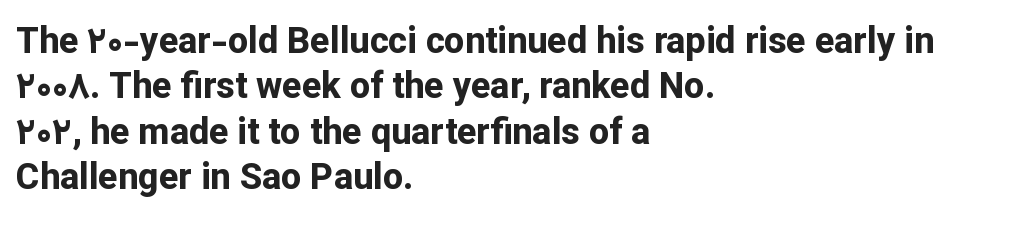
The image shows 36 px bold sans-serif type, upright; set left-aligned, normal line spacing (1.26x), normal letter spacing, not underlined; low stroke contrast and a medium x-height.
